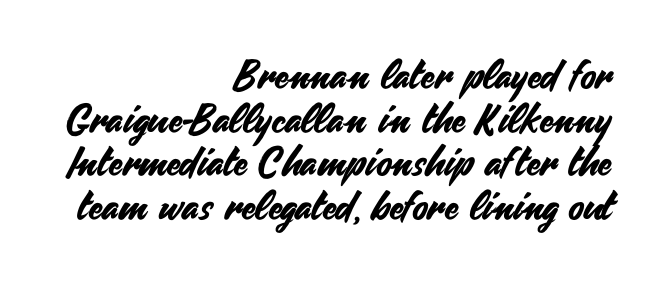
{"serif": "no", "width": "normal", "stroke_contrast": "medium", "x_height": "small", "monospaced": "no", "underline": "no", "align": "right", "line_spacing": "tight", "line_spacing_ratio": 1.09, "letter_spacing": "normal", "letter_spacing_em": 0.0, "glyph_px": 40}
